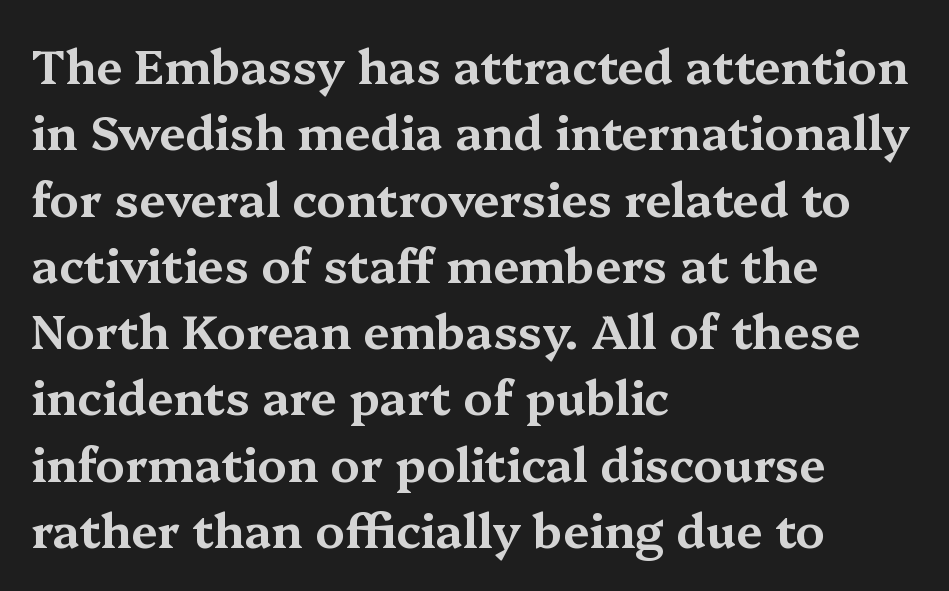
{"serif": "yes", "italic": "no", "width": "wide", "stroke_contrast": "medium", "x_height": "medium", "monospaced": "no", "underline": "no", "align": "left", "line_spacing": "normal", "line_spacing_ratio": 1.41, "letter_spacing": "normal", "letter_spacing_em": 0.0, "glyph_px": 47}
